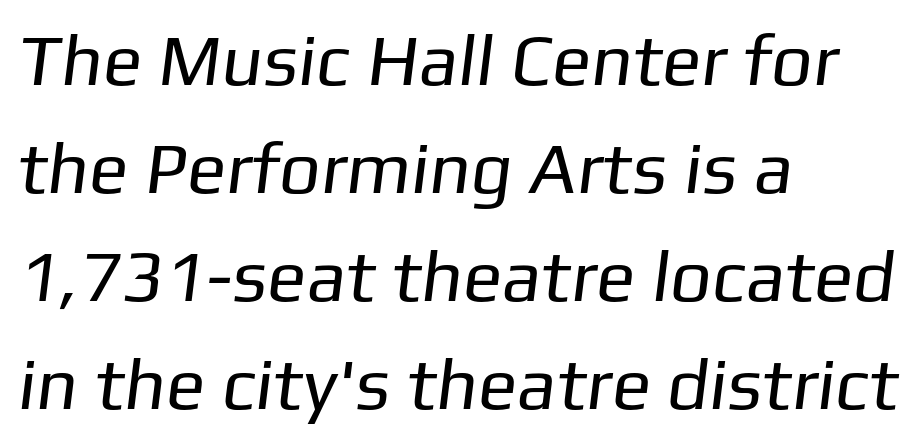
Q: Is the text bold? A: No.
Q: Is the typeface a serif or a sans-serif typeface? A: Sans-serif.
Q: Is the text underlined? A: No.
Q: How is the paragraph aligned? A: Left-aligned.
Q: Is the spacing between letters normal or unusually wide? A: Normal.
Q: Is the spacing between lines tight, normal or loose? A: Normal.
Q: Width (condensed, normal, or wide)? A: Normal.
Q: Stroke contrast? A: Low.
Q: x-height? A: Medium.
Q: Monospaced? A: No.
